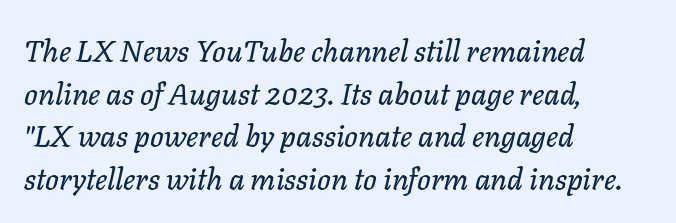
{"italic": "yes", "lean": "right", "slant_degrees": 11, "width": "normal", "stroke_contrast": "low", "x_height": "medium", "monospaced": "no", "underline": "no", "align": "left", "line_spacing": "normal", "line_spacing_ratio": 1.42, "letter_spacing": "normal", "letter_spacing_em": 0.0, "glyph_px": 30}
